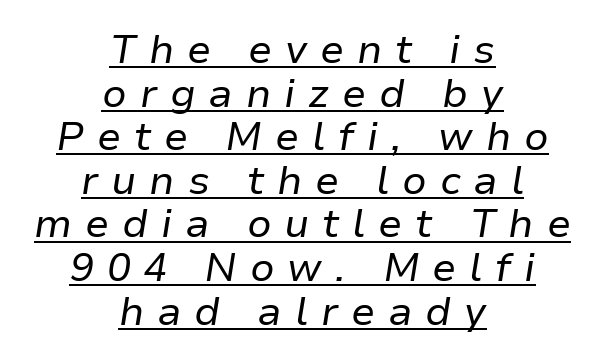
{"italic": "yes", "lean": "right", "slant_degrees": 9, "bold": "no", "weight": "regular", "width": "normal", "stroke_contrast": "low", "x_height": "medium", "monospaced": "no", "underline": "yes", "align": "center", "line_spacing": "tight", "line_spacing_ratio": 1.09, "letter_spacing": "wide", "letter_spacing_em": 0.32, "glyph_px": 40}
